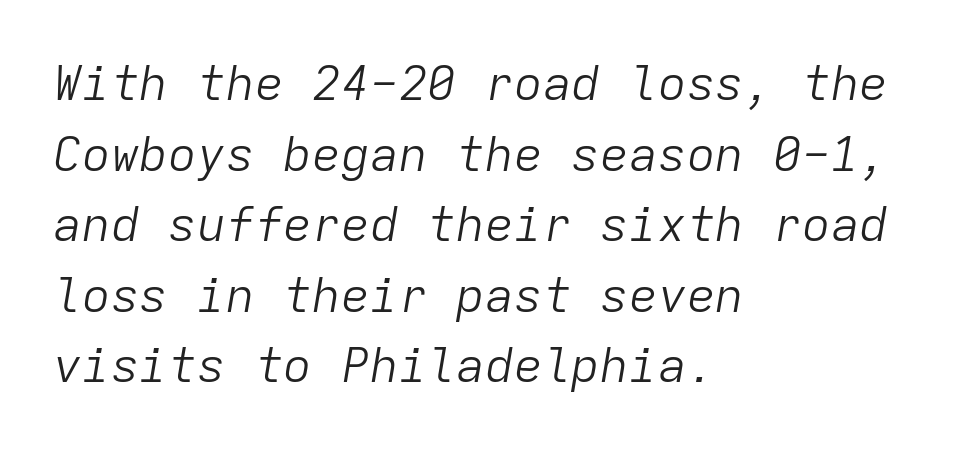
{"italic": "yes", "lean": "right", "slant_degrees": 9, "bold": "no", "weight": "light", "width": "normal", "stroke_contrast": "low", "x_height": "medium", "monospaced": "yes", "underline": "no", "align": "left", "line_spacing": "normal", "line_spacing_ratio": 1.47, "letter_spacing": "normal", "letter_spacing_em": 0.0, "glyph_px": 48}
